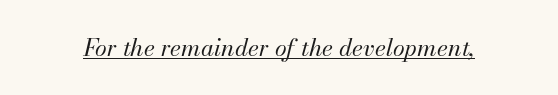
{"italic": "yes", "lean": "right", "slant_degrees": 13, "bold": "no", "underline": "yes", "letter_spacing": "normal", "letter_spacing_em": 0.0, "glyph_px": 24}
